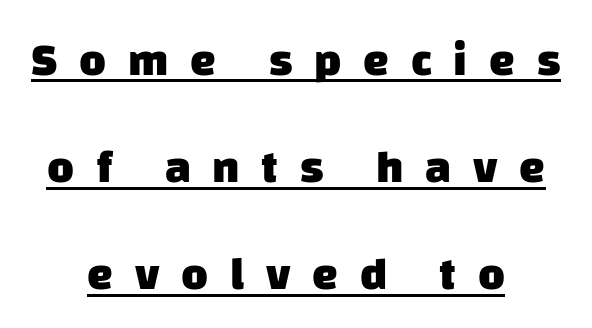
Q: Is the text bold? A: Yes.
Q: Is the typeface a serif or a sans-serif typeface? A: Sans-serif.
Q: Is the text underlined? A: Yes.
Q: How is the paragraph aligned? A: Centered.
Q: Is the spacing between letters normal or unusually wide? A: Unusually wide.
Q: Is the spacing between lines tight, normal or loose? A: Loose.
Q: Width (condensed, normal, or wide)? A: Normal.
Q: Stroke contrast? A: Low.
Q: x-height? A: Large.
Q: Monospaced? A: No.
